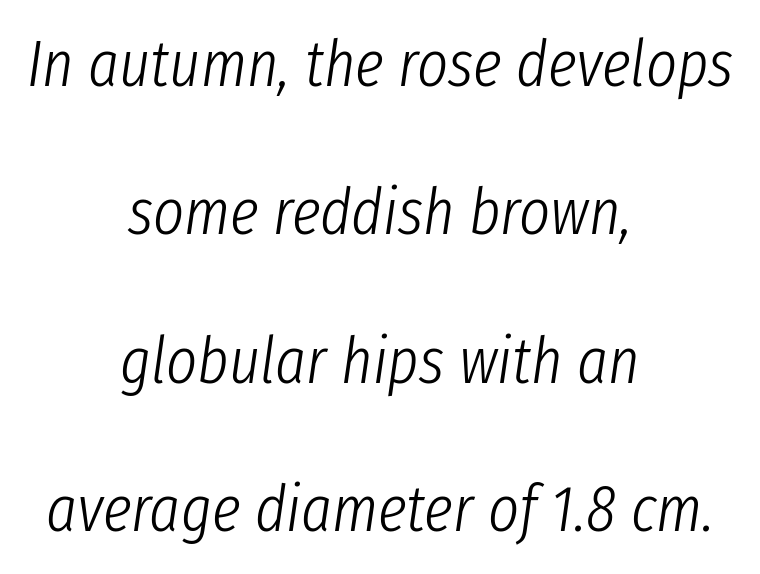
The paragraph has two soft edges and a firm central axis. Caption: face not bold, strokes unweighted. Lines of text with bare space underneath. An italicized treatment has been applied to the whole sample. The type is set solid horizontally, with unmodified tracking.
